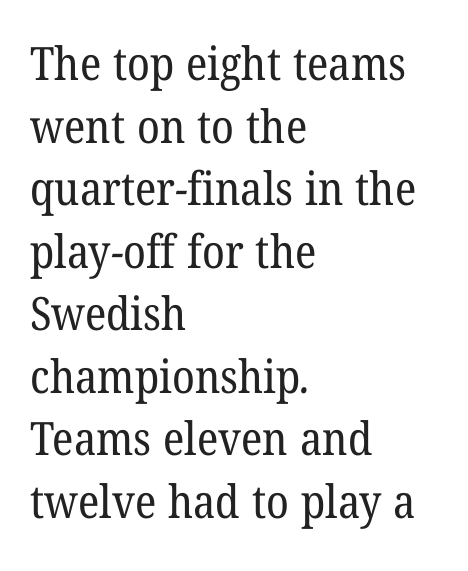
You can tell from the footed stems that serif type was used. The rendering keeps characters at their native spacing. Notice how descenders clear the ascenders below comfortably — that's standard leading. Letters rest on an invisible, unmarked baseline. Letters have the restrained weight of plain body copy at most. Each letter keeps its own natural width here, so spacing adapts to shape.
